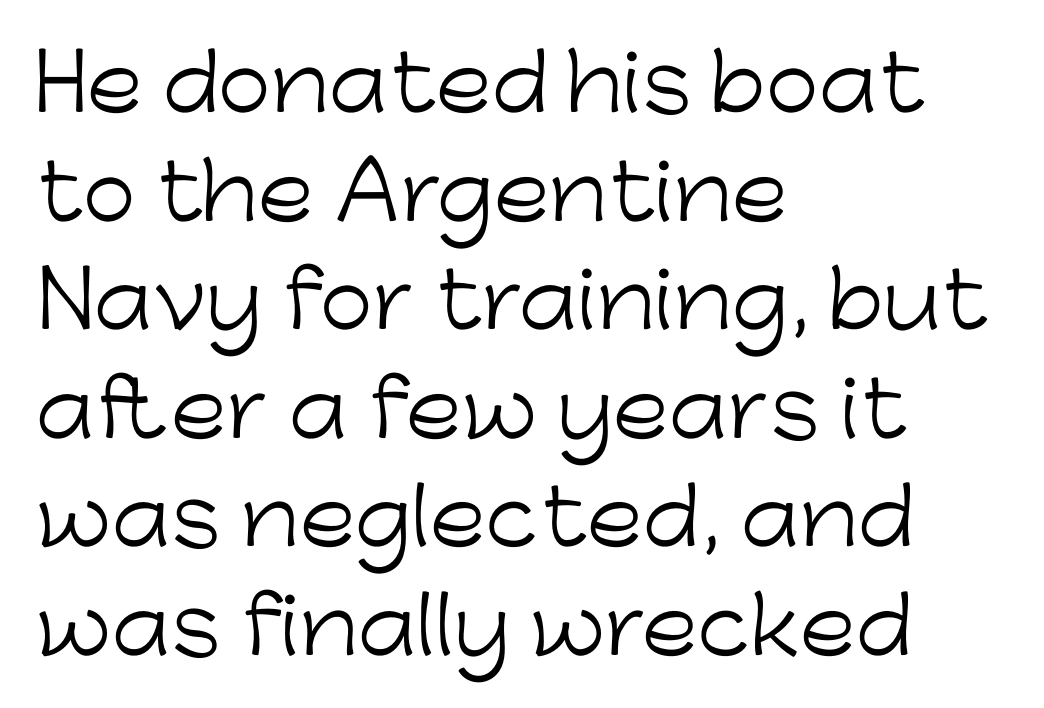
{"serif": "no", "italic": "no", "bold": "no", "weight": "light", "width": "normal", "stroke_contrast": "low", "x_height": "medium", "monospaced": "no", "underline": "no", "align": "left", "line_spacing": "normal", "line_spacing_ratio": 1.41, "letter_spacing": "normal", "letter_spacing_em": 0.0, "glyph_px": 77}
